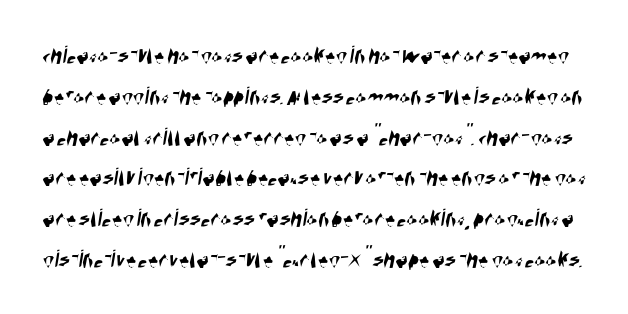
This rendering features lettering with no underline. Words appear dense and cohesive because spacing is normal. Normally led — the rows are evenly, conventionally spaced.
